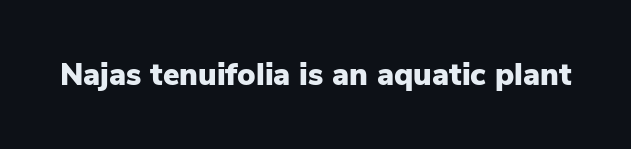
Q: Is the text bold? A: Yes.
Q: Is the text italic (slanted)? A: No, it is upright.
Q: Is the typeface a serif or a sans-serif typeface? A: Sans-serif.
Q: Is the text underlined? A: No.
Q: Is the spacing between letters normal or unusually wide? A: Normal.
Q: Width (condensed, normal, or wide)? A: Normal.
Q: Stroke contrast? A: Low.
Q: x-height? A: Medium.
Q: Monospaced? A: No.
